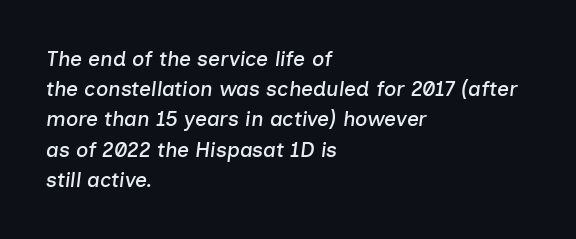
Compared with typical paragraphs, the rows here are spaced about the same. Standard letterfit; no display-style spreading of the glyphs. The lettering tilts uniformly, giving the passage an italic look. Decoration check: the copy has no underline. The compositor pushed each line to the left boundary.
